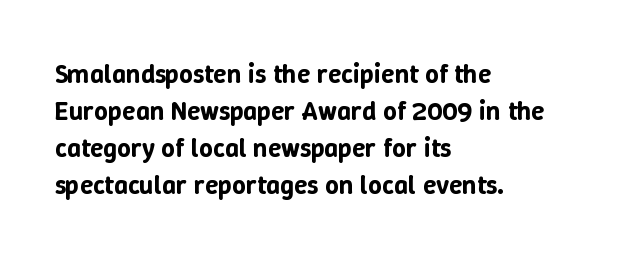
{"italic": "no", "underline": "no", "align": "left", "line_spacing": "normal", "line_spacing_ratio": 1.37, "letter_spacing": "normal", "letter_spacing_em": 0.0, "glyph_px": 27}
